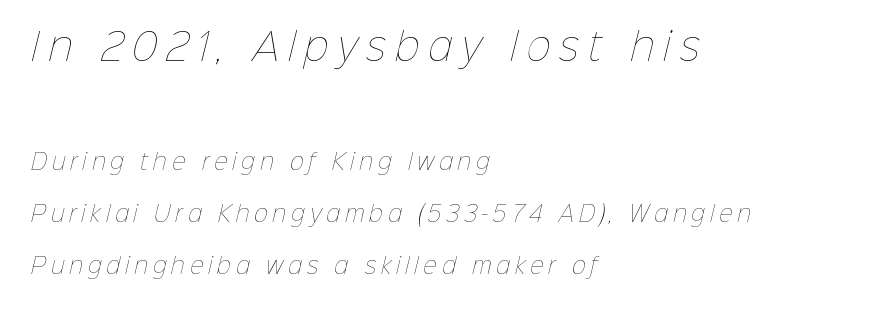
A student would call this left alignment; a typographer would say flush left, rag right. Weight: regular or lighter. Here the glyphs are tracked loosely, breaking word shapes into spaced letters. The block sitting higher on the canvas is the one with enlarged characters. Each letter keeps its own natural width here, so spacing adapts to shape.
